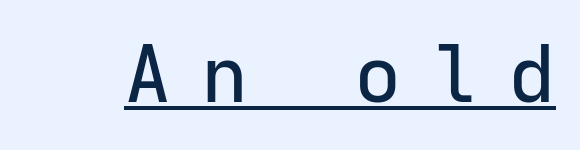
{"serif": "no", "italic": "no", "width": "normal", "stroke_contrast": "low", "x_height": "medium", "monospaced": "yes", "underline": "yes", "letter_spacing": "wide", "letter_spacing_em": 0.37, "glyph_px": 79}
